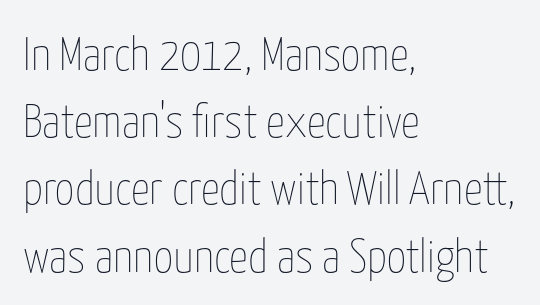
The image shows 47 px thin, condensed type, upright; set left-aligned, normal line spacing (1.43x), normal letter spacing, not underlined; low stroke contrast and a medium x-height.
